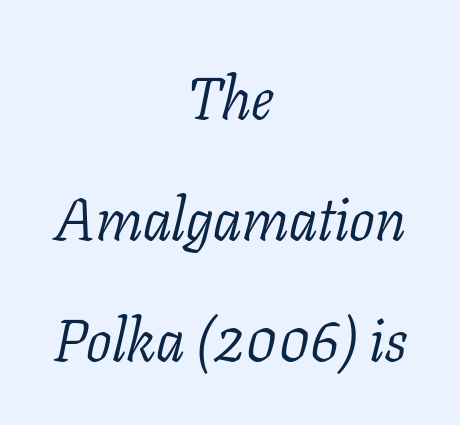
The image shows 60 px light serif type, italic (leaning right); set centered, loose line spacing (2.02x), normal letter spacing, not underlined; low stroke contrast and a medium x-height.
